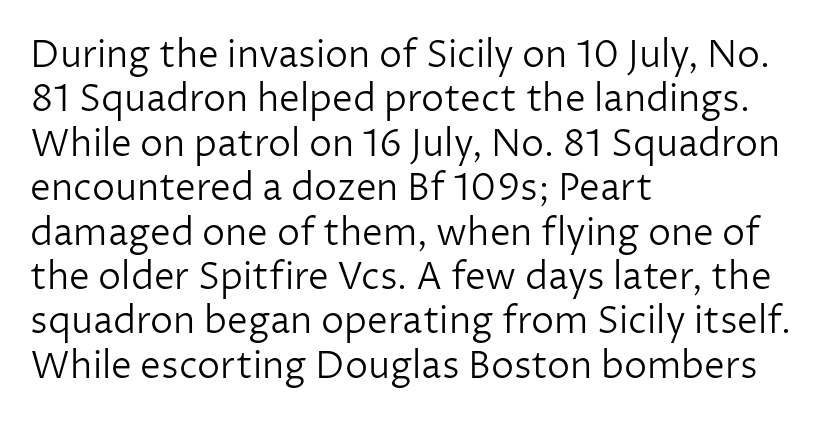
{"serif": "no", "italic": "no", "bold": "no", "weight": "light", "width": "normal", "stroke_contrast": "low", "x_height": "medium", "monospaced": "no", "underline": "no", "align": "left", "line_spacing_ratio": 1.2, "letter_spacing": "normal", "letter_spacing_em": 0.0, "glyph_px": 37}
